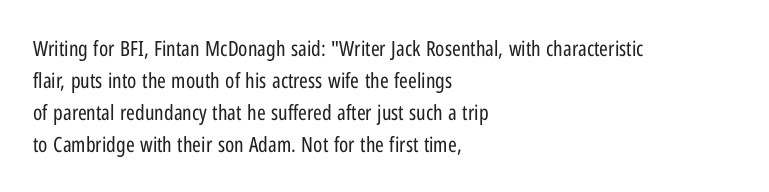
Vertical strokes here are truly vertical. The paragraph has a hard left edge and a soft right edge. The rendering uses a moderate line-height, typical for paragraphs. The cut favours lightness, reaching ordinary text weight at its darkest.
